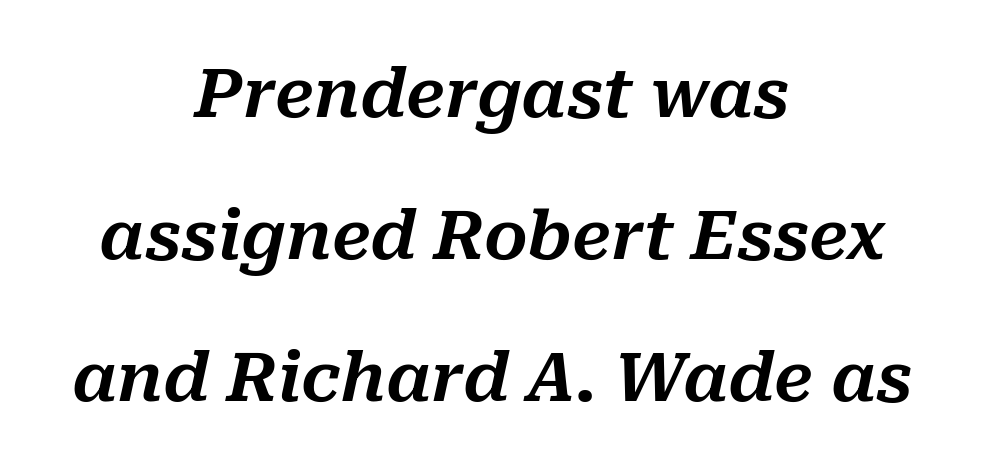
Q: Is the text italic (slanted)? A: Yes, it leans right by about 10 degrees.
Q: Is the text underlined? A: No.
Q: How is the paragraph aligned? A: Centered.
Q: Is the spacing between letters normal or unusually wide? A: Normal.
Q: Is the spacing between lines tight, normal or loose? A: Loose.
Q: Width (condensed, normal, or wide)? A: Normal.
Q: Stroke contrast? A: Medium.
Q: x-height? A: Medium.
Q: Monospaced? A: No.
